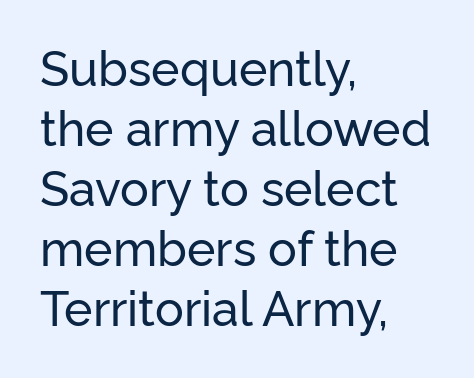
The image shows 48 px sans-serif type, upright; set left-aligned, normal line spacing (1.25x), normal letter spacing, not underlined; low stroke contrast and a medium x-height.
